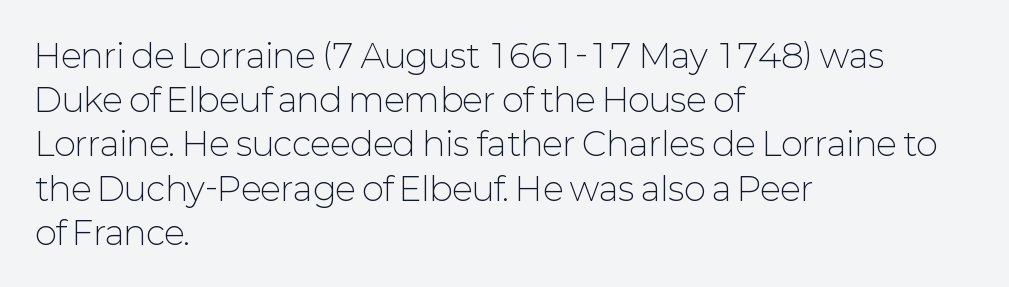
{"serif": "no", "italic": "no", "bold": "no", "weight": "light", "width": "normal", "stroke_contrast": "low", "x_height": "medium", "monospaced": "no", "underline": "no", "align": "left", "line_spacing": "normal", "line_spacing_ratio": 1.34, "letter_spacing": "normal", "letter_spacing_em": 0.0, "glyph_px": 33}
